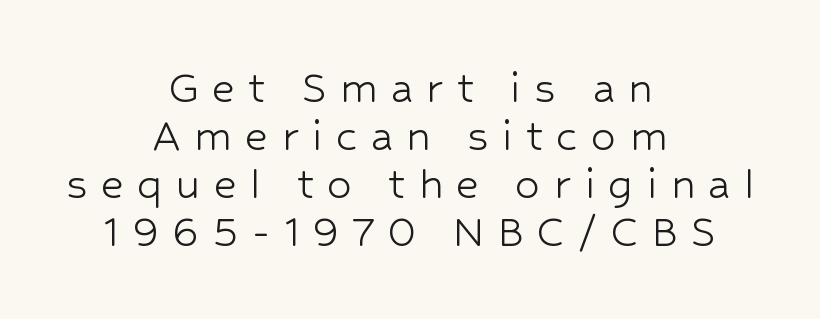
The image shows 50 px light sans-serif type, upright; set centered, tight line spacing (0.96x), unusually wide letter spacing (+0.26 em), not underlined; low stroke contrast and a medium x-height.
